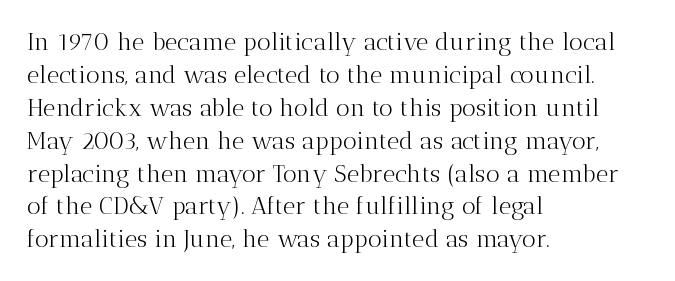
Q: Is the text bold? A: No.
Q: Is the text italic (slanted)? A: No, it is upright.
Q: Is the text underlined? A: No.
Q: How is the paragraph aligned? A: Left-aligned.
Q: Is the spacing between letters normal or unusually wide? A: Normal.
Q: Is the spacing between lines tight, normal or loose? A: Normal.
